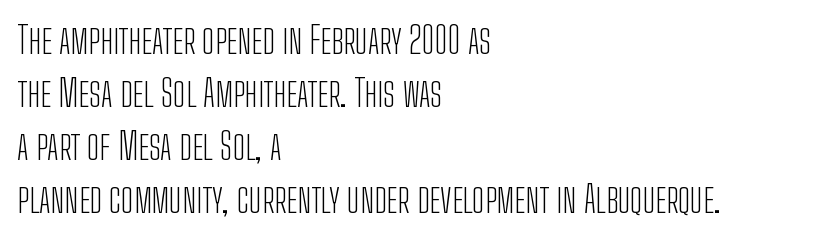
The image shows 37 px light, condensed sans-serif type, upright; set left-aligned, normal line spacing (1.43x), normal letter spacing, not underlined; low stroke contrast and a medium x-height.
